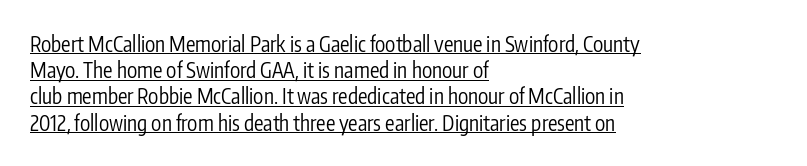
These lines are set flush left with a ragged right edge. Check the space under the baseline: a stroke is drawn there. The typography opts for an upright posture over an oblique one. Unbolded letterforms with no extra heft. In terms of letterspacing, this is plain default setting.
